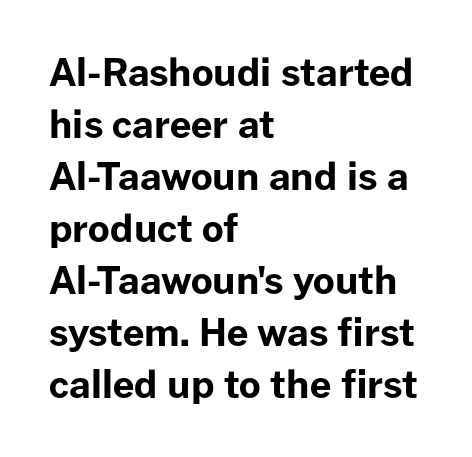
The image shows 38 px bold sans-serif type, upright; set left-aligned, normal line spacing (1.37x), normal letter spacing, not underlined; low stroke contrast and a medium x-height.
